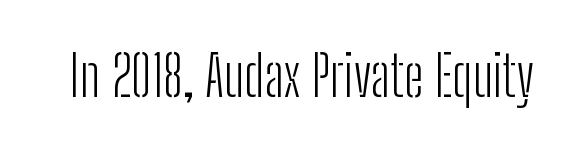
Q: Is the text bold? A: No.
Q: Is the text italic (slanted)? A: No, it is upright.
Q: Is the typeface a serif or a sans-serif typeface? A: Sans-serif.
Q: Is the text underlined? A: No.
Q: Is the spacing between letters normal or unusually wide? A: Normal.
Q: Width (condensed, normal, or wide)? A: Condensed.
Q: Stroke contrast? A: Low.
Q: x-height? A: Medium.
Q: Monospaced? A: No.
